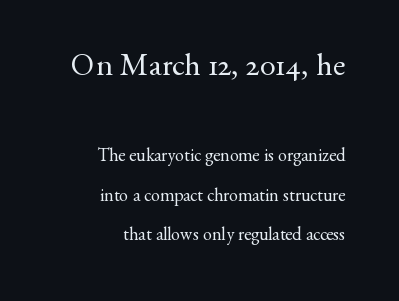
Italic: no, the glyphs are upright roman. Each line ends at the same right margin while the left side varies. The line-height multiplier appears high, well above default. Note: larger setting up top, smaller setting below. No extra tracking has been applied to these lines.
